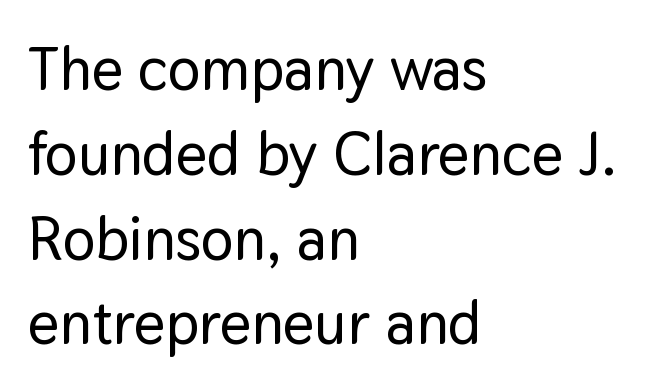
Q: Is the text italic (slanted)? A: No, it is upright.
Q: Is the typeface a serif or a sans-serif typeface? A: Sans-serif.
Q: Is the text underlined? A: No.
Q: How is the paragraph aligned? A: Left-aligned.
Q: Is the spacing between letters normal or unusually wide? A: Normal.
Q: Is the spacing between lines tight, normal or loose? A: Normal.
Q: Width (condensed, normal, or wide)? A: Normal.
Q: Stroke contrast? A: Low.
Q: x-height? A: Medium.
Q: Monospaced? A: No.
